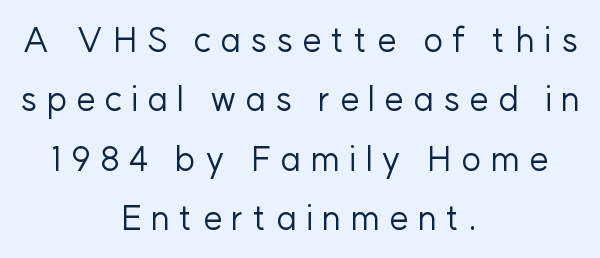
{"serif": "no", "italic": "no", "bold": "no", "weight": "regular", "width": "normal", "stroke_contrast": "low", "x_height": "medium", "monospaced": "no", "underline": "no", "align": "center", "line_spacing_ratio": 1.75, "letter_spacing": "wide", "letter_spacing_em": 0.27, "glyph_px": 34}
